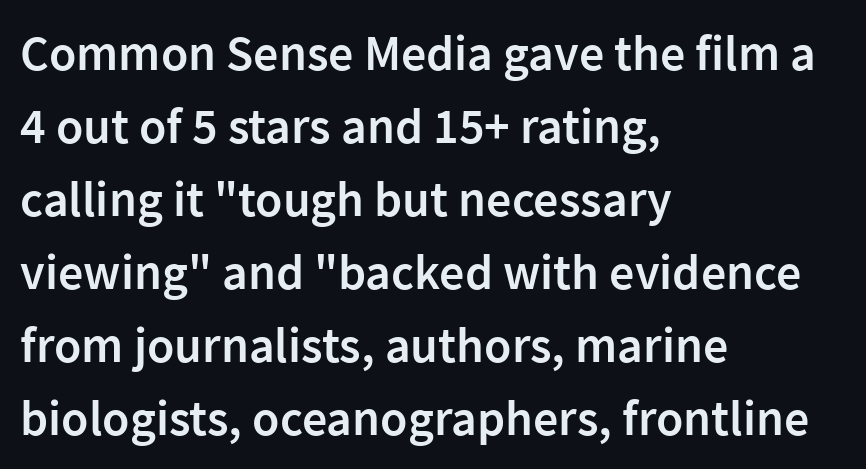
The image shows 50 px semibold sans-serif type, upright; set left-aligned, normal line spacing (1.46x), normal letter spacing, not underlined; low stroke contrast and a medium x-height.
